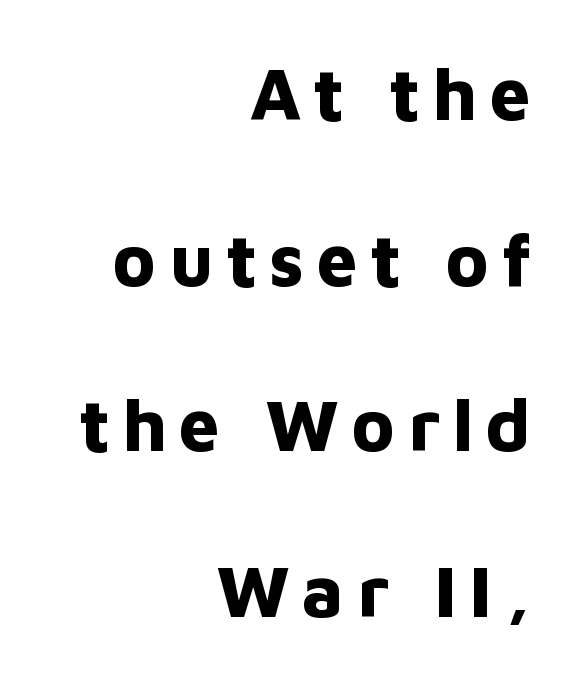
Leftover space on each line is placed entirely before the opening word. The letters carry no serifs — their stems end cleanly without finishing strokes. Weight check: bold — yes, fully. Does the leading feel generous? Absolutely, it's lavish.
